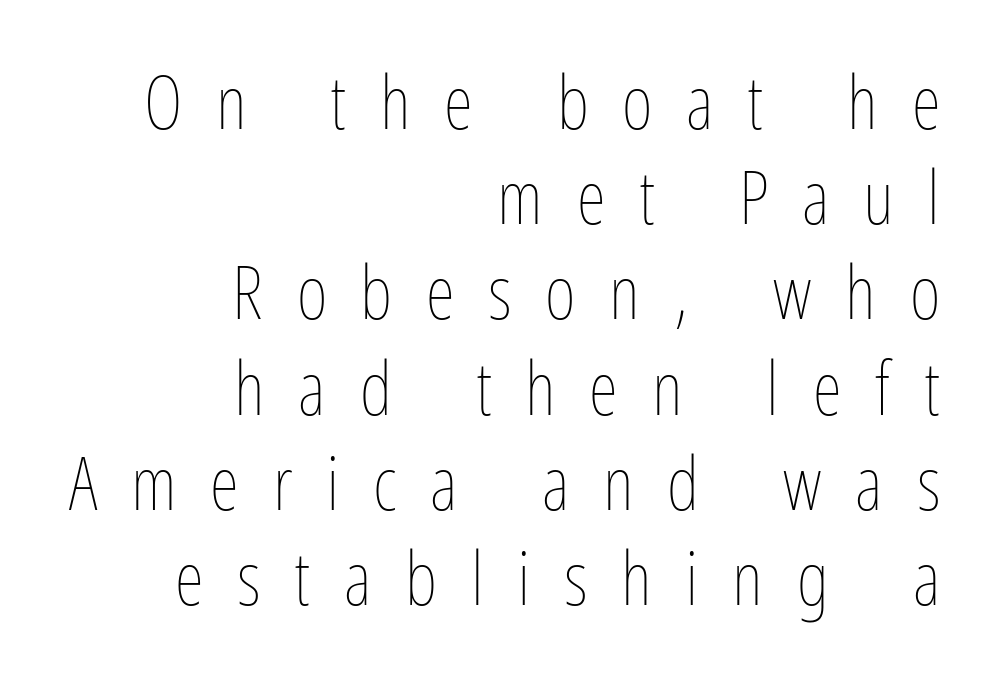
{"italic": "no", "bold": "no", "weight": "thin", "width": "condensed", "stroke_contrast": "low", "x_height": "medium", "monospaced": "no", "underline": "no", "align": "right", "line_spacing": "normal", "line_spacing_ratio": 1.27, "letter_spacing": "wide", "letter_spacing_em": 0.45, "glyph_px": 75}
